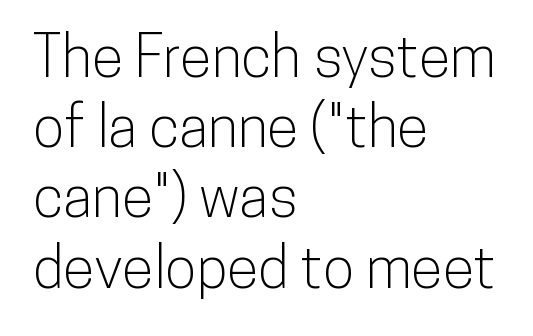
This rendering uses left alignment, leaving the right contour irregular. Proportional: the letters do not fall into vertical columns. Words appear dense and cohesive because spacing is normal. Check the space under the baseline: it is left empty. Type style note: lacks serifs. Upright lettering throughout.
